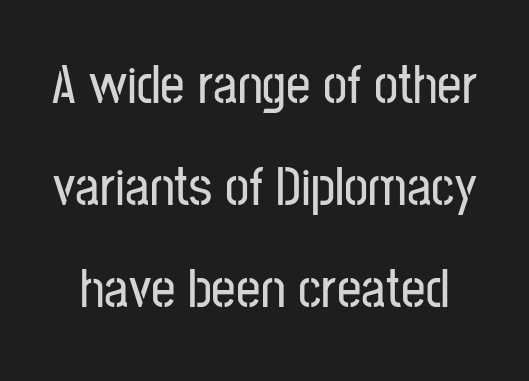
Q: Is the text italic (slanted)? A: No, it is upright.
Q: Is the typeface a serif or a sans-serif typeface? A: Sans-serif.
Q: Is the text underlined? A: No.
Q: Is the spacing between letters normal or unusually wide? A: Normal.
Q: Width (condensed, normal, or wide)? A: Condensed.
Q: Stroke contrast? A: Low.
Q: x-height? A: Medium.
Q: Monospaced? A: No.
